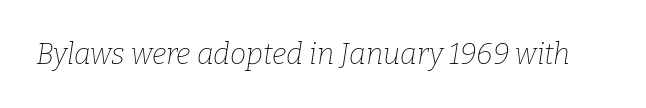
Looking at the ascenders, they clearly lean. No extra tracking has been applied to these lines. Type style note: has serifs. Note the varied advance widths — an 'i' is clearly narrower than an 'm'. The passage shown is not bold in any degree.
